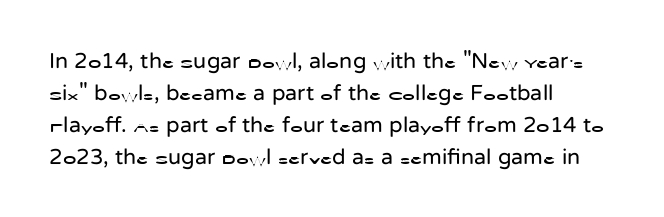
The image shows 22 px text type, upright; set left-aligned, normal line spacing (1.45x), normal letter spacing, not underlined.
